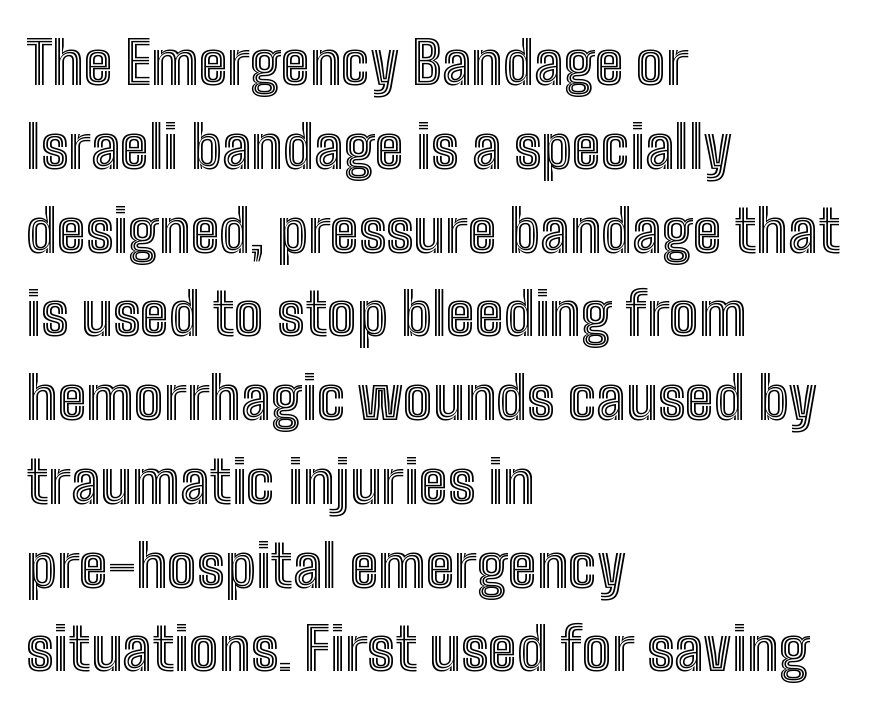
Q: Is the text italic (slanted)? A: No, it is upright.
Q: Is the text underlined? A: No.
Q: How is the paragraph aligned? A: Left-aligned.
Q: Is the spacing between letters normal or unusually wide? A: Normal.
Q: Is the spacing between lines tight, normal or loose? A: Normal.
Q: Width (condensed, normal, or wide)? A: Condensed.
Q: x-height? A: Medium.
Q: Monospaced? A: No.
